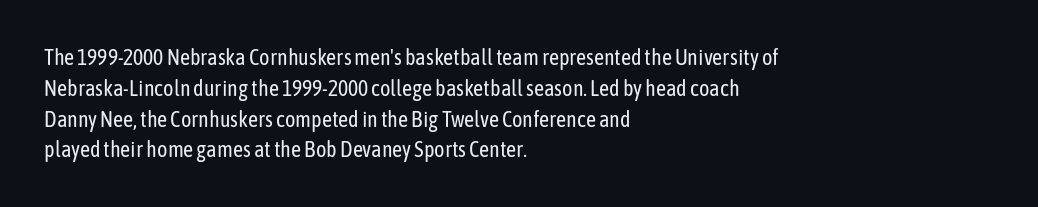
{"italic": "no", "bold": "no", "underline": "no", "align": "left", "line_spacing": "normal", "line_spacing_ratio": 1.4, "letter_spacing": "normal", "letter_spacing_em": 0.0, "glyph_px": 22}
